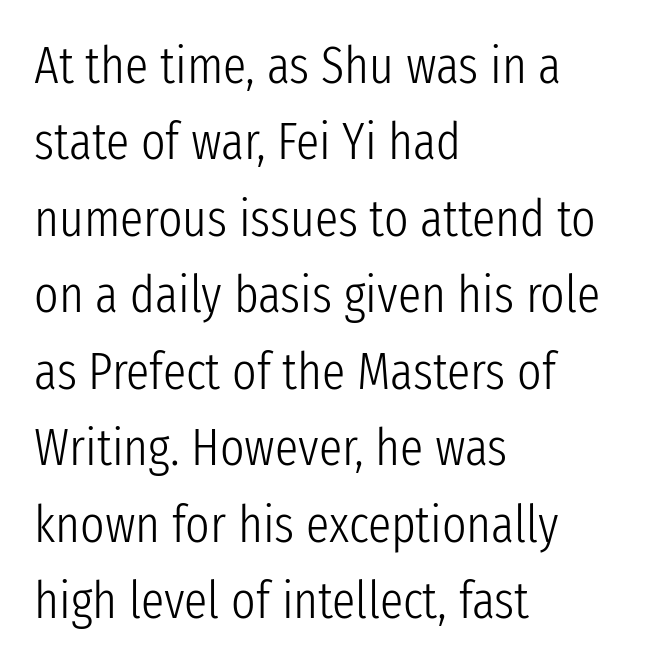
No chunkiness to these letters — they're not bold. Bare-footed words on every line. These lines sit exactly where default settings would place them. In terms of letterform style, serifs are entirely absent.
